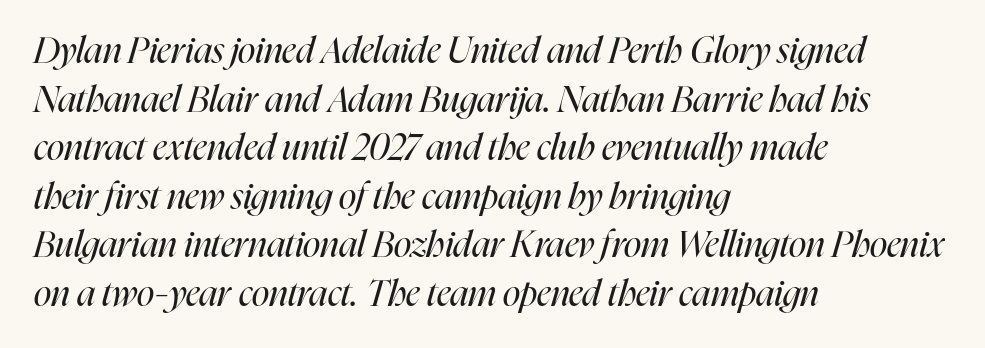
Q: Is the text bold? A: No.
Q: Is the text italic (slanted)? A: Yes, it leans right by about 16 degrees.
Q: Is the text underlined? A: No.
Q: How is the paragraph aligned? A: Left-aligned.
Q: Is the spacing between letters normal or unusually wide? A: Normal.
Q: Is the spacing between lines tight, normal or loose? A: Normal.
Q: Width (condensed, normal, or wide)? A: Condensed.
Q: Stroke contrast? A: High.
Q: x-height? A: Medium.
Q: Monospaced? A: No.
